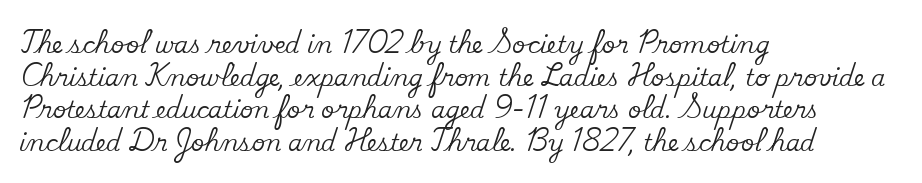
The image shows 23 px text type; set left-aligned, normal line spacing (1.42x), normal letter spacing, not underlined.
